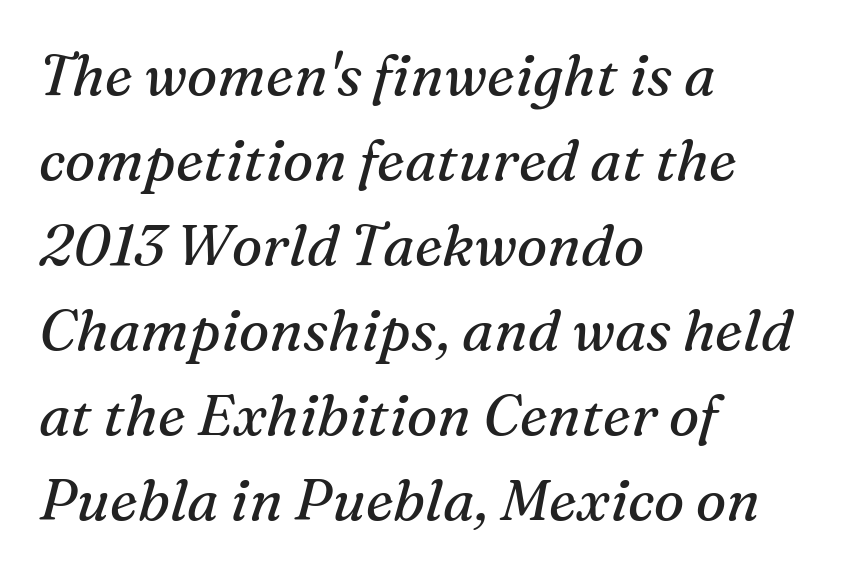
Nobody drew a line under any word here. You could not count columns in this text — the font is proportionally spaced. A typesetter would mark this as italic. I'd call this a serif setting — the letters wear small feet. The face used here is rendered with its standard letterfit. Leading: standard.
